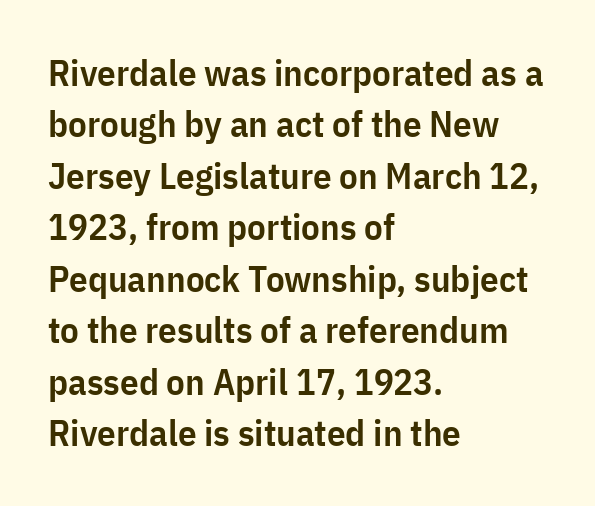
The image shows 37 px semibold, condensed sans-serif type, upright; set left-aligned, normal line spacing (1.39x), normal letter spacing, not underlined; low stroke contrast and a medium x-height.
